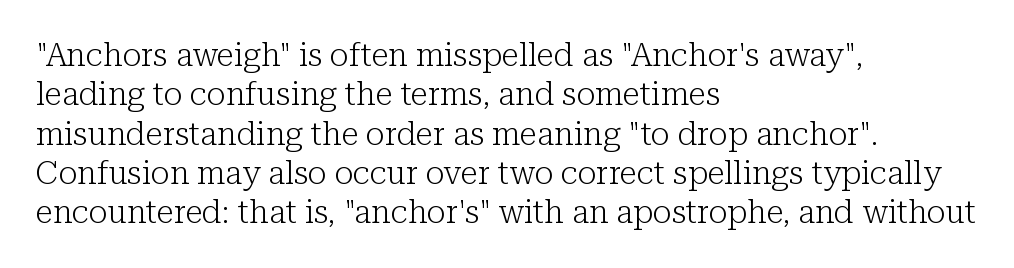
{"serif": "yes", "italic": "no", "bold": "no", "weight": "light", "width": "normal", "stroke_contrast": "low", "x_height": "medium", "monospaced": "no", "underline": "no", "align": "left", "line_spacing_ratio": 1.23, "letter_spacing": "normal", "letter_spacing_em": 0.0, "glyph_px": 32}
